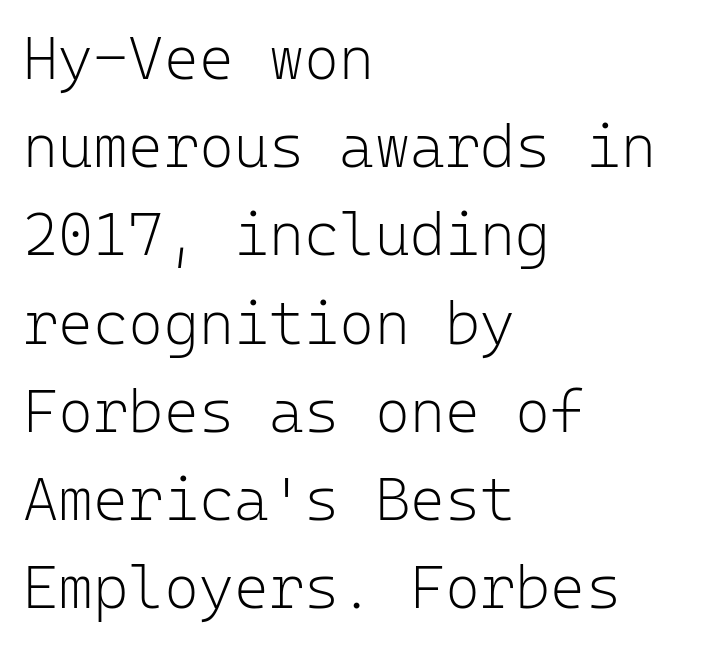
Spacing verdict: monospaced, one width for all characters. On a weight scale, this lands at 450 or below. Italic: no, the glyphs are upright roman. The zone under the glyphs is completely vacant. Leading: standard.
